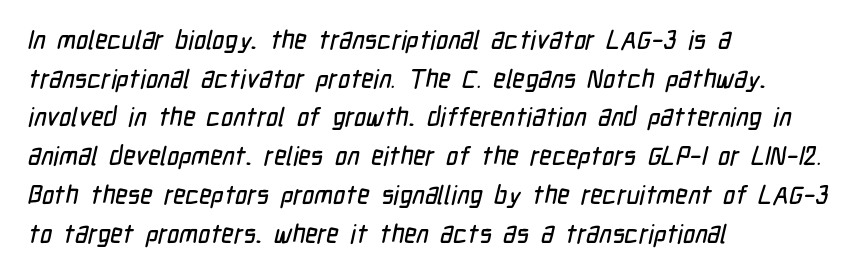
The gap between lines stays unmarked. A typesetter would call this zero additional tracking. A student would call this left alignment; a typographer would say flush left, rag right. A typesetter would call this leading conventional body-copy spacing.
